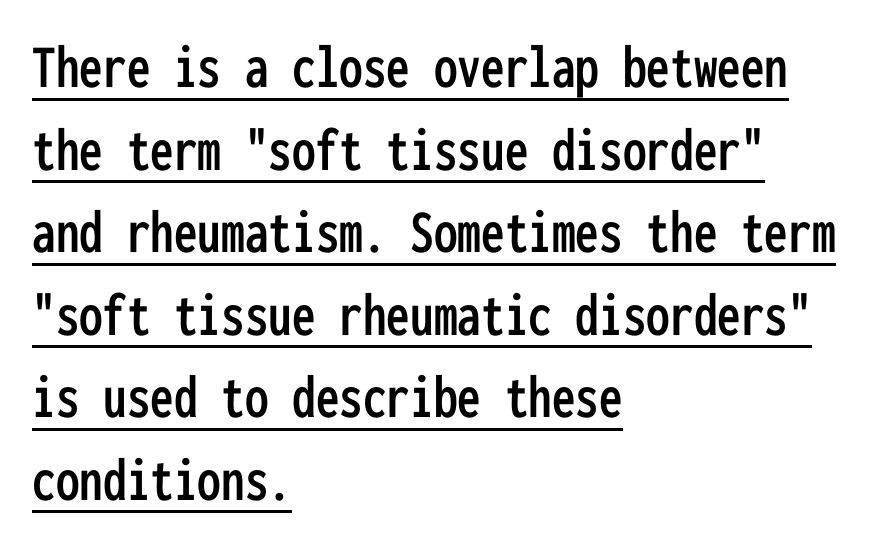
Alignment: flush left. This is the regular roman posture of the typeface. Compared with typical body copy, the letter spacing here is the same. Leading: standard.
